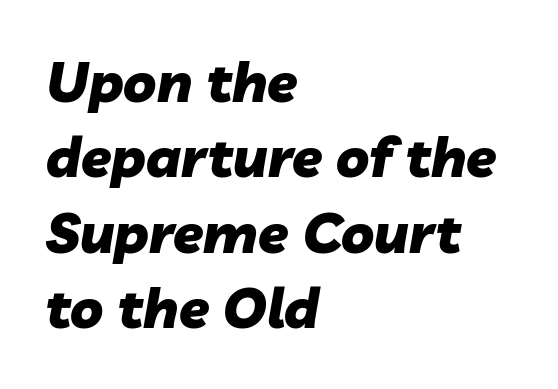
{"italic": "yes", "lean": "right", "slant_degrees": 10, "bold": "yes", "weight": "heavy", "width": "normal", "stroke_contrast": "low", "x_height": "medium", "monospaced": "no", "underline": "no", "align": "left", "line_spacing": "normal", "line_spacing_ratio": 1.37, "letter_spacing": "normal", "letter_spacing_em": 0.0, "glyph_px": 55}
